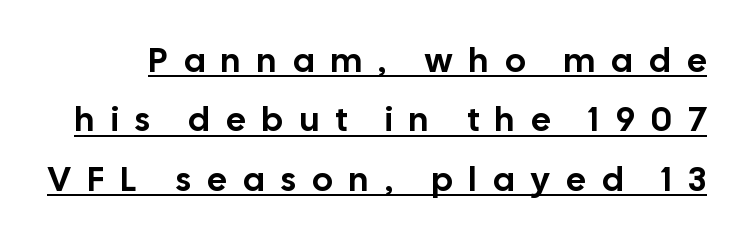
Posture: straight, roman, zero tilt. A sans-serif font was chosen for this passage. Is this a fixed-width face? No — the glyphs have proportional, varying widths. Looks like someone drew a line under every word here. Spacing between characters has been opened up far beyond the box default.
